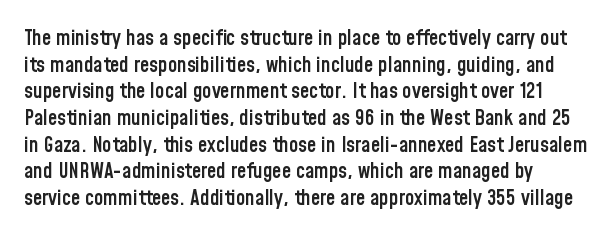
Casual observation: everything's shoved over to the left. Horizontal bands of white between lines are of average thickness. Tracking value appears to be zero — textbook default spacing. The letters stand straight up with perfectly vertical stems. Compared with an ordinary text face, these strokes are moderately heavier — a semibold. Anything drawn beneath the words? Only blank space.
